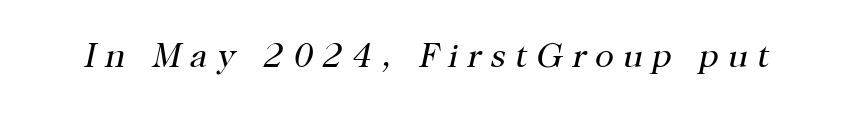
Q: Is the text bold? A: No.
Q: Is the text italic (slanted)? A: Yes, it leans right by about 12 degrees.
Q: Is the typeface a serif or a sans-serif typeface? A: Serif.
Q: Is the text underlined? A: No.
Q: Is the spacing between letters normal or unusually wide? A: Unusually wide.
Q: Width (condensed, normal, or wide)? A: Normal.
Q: Stroke contrast? A: High.
Q: x-height? A: Medium.
Q: Monospaced? A: No.
